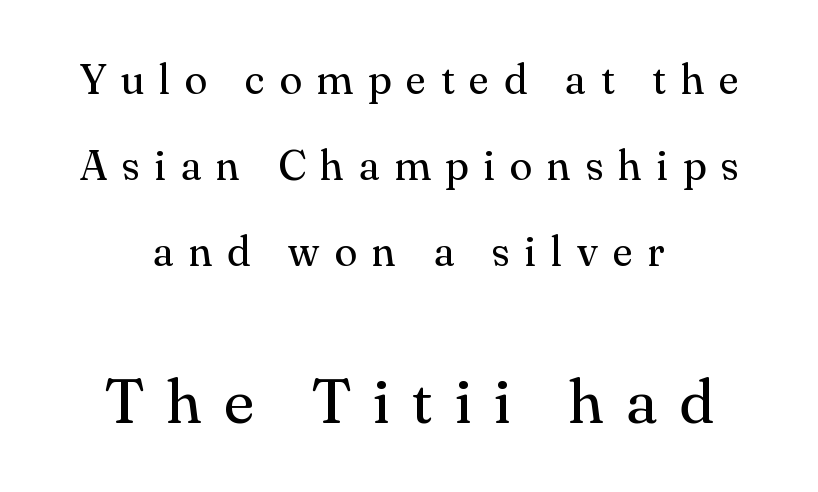
Q: Is the text bold? A: No.
Q: Is the text italic (slanted)? A: No, it is upright.
Q: Is the typeface a serif or a sans-serif typeface? A: Serif.
Q: Is the text underlined? A: No.
Q: How is the paragraph aligned? A: Centered.
Q: Is the spacing between letters normal or unusually wide? A: Unusually wide.
Q: Is the spacing between lines tight, normal or loose? A: Loose.
Q: Which block of text is set in a larger size, the first (top) or the second (bottom)? A: The second (bottom) one.
Q: Width (condensed, normal, or wide)? A: Normal.
Q: Stroke contrast? A: Medium.
Q: x-height? A: Small.
Q: Monospaced? A: No.
